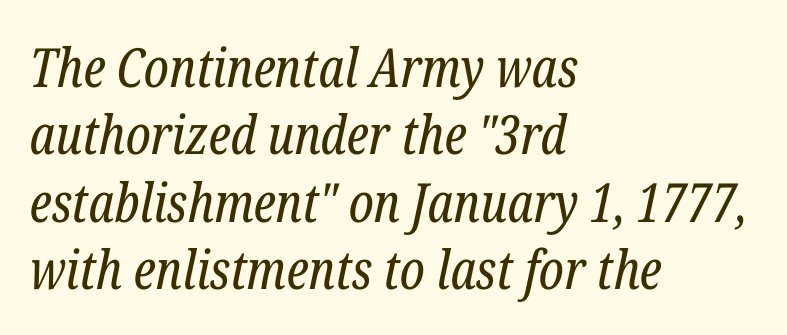
It's the slanting kind of type. These lines are set flush left with a ragged right edge. Words float on clear page, feet unadorned. The designer went with a serif here, giving each stem small feet. Varying glyph widths throughout — classic text-font behaviour.
